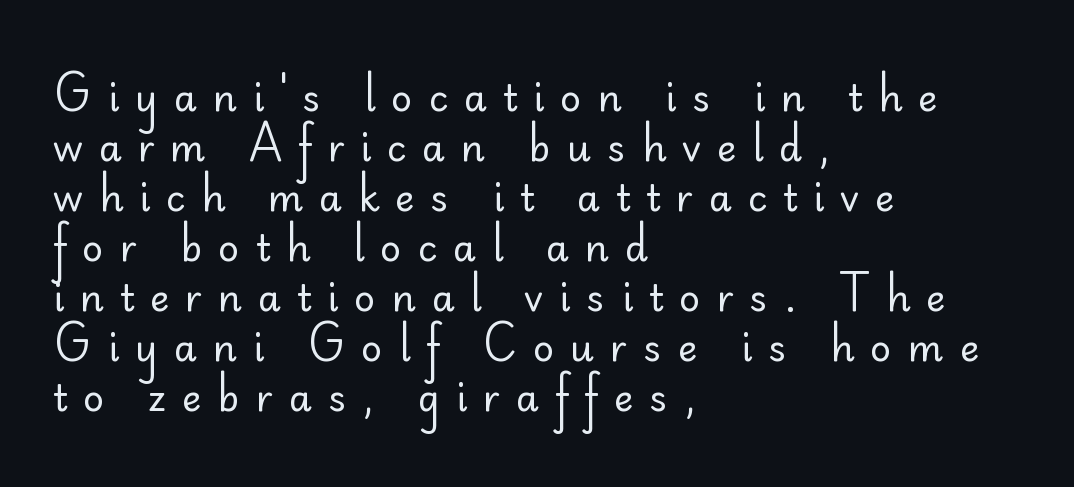
Q: Is the text bold? A: No.
Q: Is the text italic (slanted)? A: No, it is upright.
Q: Is the typeface a serif or a sans-serif typeface? A: Sans-serif.
Q: Is the text underlined? A: No.
Q: How is the paragraph aligned? A: Left-aligned.
Q: Is the spacing between letters normal or unusually wide? A: Unusually wide.
Q: Is the spacing between lines tight, normal or loose? A: Normal.
Q: Width (condensed, normal, or wide)? A: Normal.
Q: Stroke contrast? A: Low.
Q: x-height? A: Small.
Q: Monospaced? A: No.
